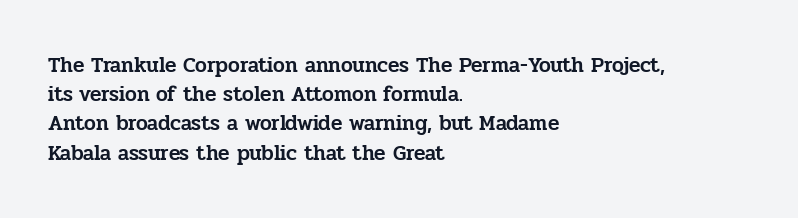
The image shows 21 px text type, upright; set left-aligned, normal line spacing (1.39x), normal letter spacing, not underlined.
